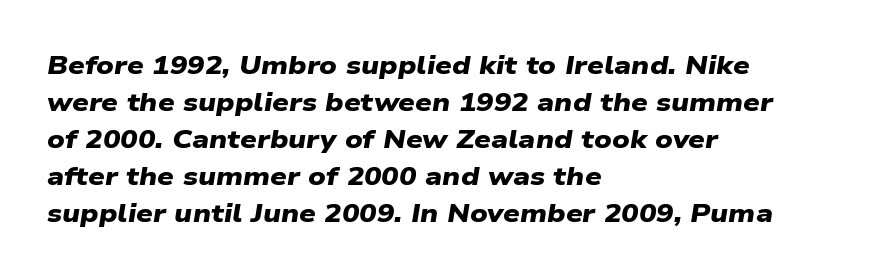
Reading down the block, your eye returns to a fixed left position each line. Has an underline been added? It has not. Notice how thick the strokes are: this is what a full bold looks like. The space between consecutive lines is moderate. Tracking here is standard; glyphs follow each other at the usual distance.
